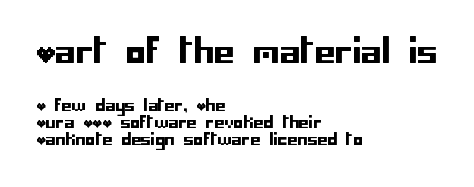
{"serif": "no", "italic": "no", "width": "normal", "stroke_contrast": "low", "x_height": "large", "underline": "no", "align": "left", "line_spacing": "tight", "line_spacing_ratio": 1.07, "letter_spacing": "normal", "letter_spacing_em": 0.0, "larger_block": "first", "size_ratio": 2.06, "glyph_px": 33}
